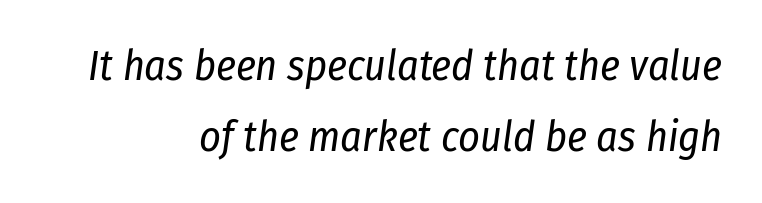
{"italic": "yes", "lean": "right", "slant_degrees": 8, "bold": "no", "weight": "regular", "width": "condensed", "stroke_contrast": "low", "x_height": "medium", "monospaced": "no", "underline": "no", "align": "right", "line_spacing": "normal", "line_spacing_ratio": 1.68, "letter_spacing": "normal", "letter_spacing_em": 0.0, "glyph_px": 42}
